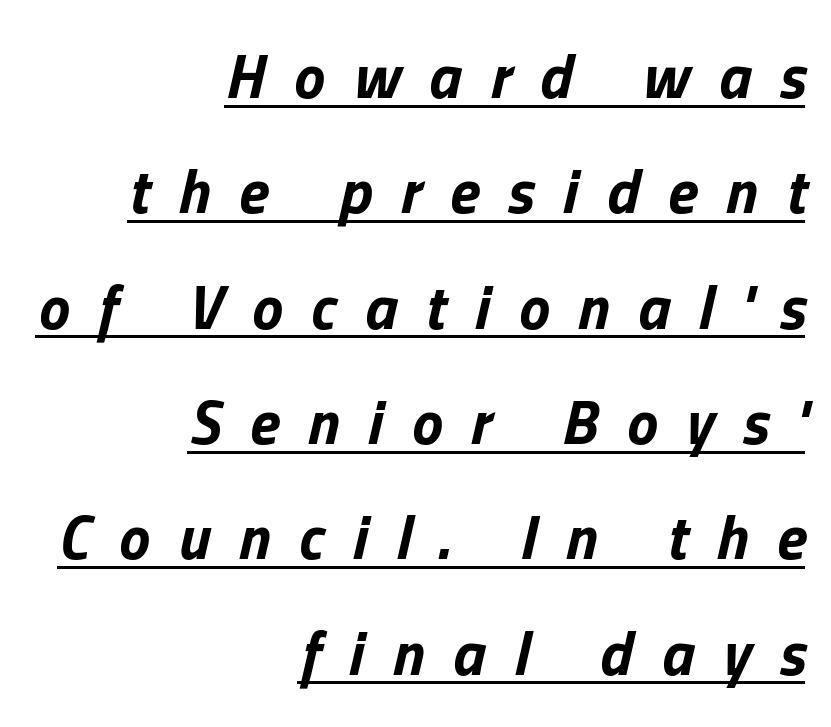
The words here are underlined. Compared with typical body copy, the letter spacing here is much looser. You can tell it's italic because the verticals aren't actually vertical. Notice how the passage keeps a crisp vertical edge on the right only.
